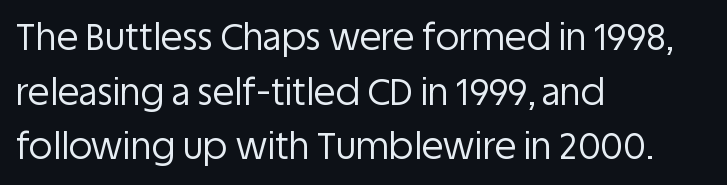
Q: Is the text bold? A: No.
Q: Is the text italic (slanted)? A: No, it is upright.
Q: Is the typeface a serif or a sans-serif typeface? A: Sans-serif.
Q: Is the text underlined? A: No.
Q: How is the paragraph aligned? A: Left-aligned.
Q: Is the spacing between letters normal or unusually wide? A: Normal.
Q: Is the spacing between lines tight, normal or loose? A: Normal.
Q: Width (condensed, normal, or wide)? A: Normal.
Q: Stroke contrast? A: Low.
Q: x-height? A: Large.
Q: Monospaced? A: No.
